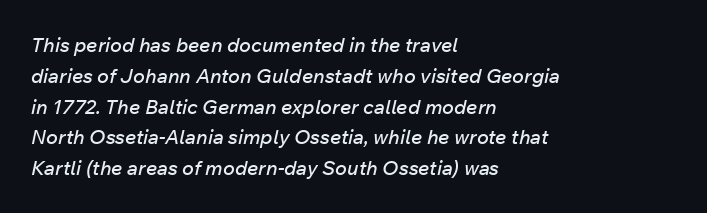
The image shows 20 px text type, italic (leaning right); set left-aligned, normal line spacing (1.54x), normal letter spacing, not underlined.
